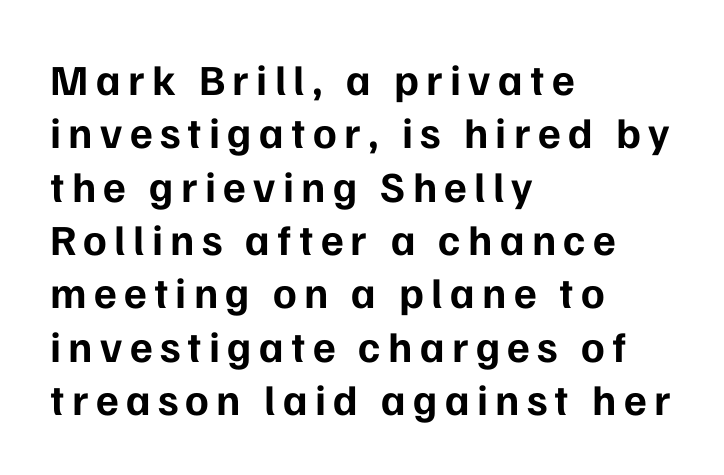
{"serif": "no", "italic": "no", "bold": "yes", "weight": "bold", "width": "normal", "stroke_contrast": "low", "x_height": "medium", "monospaced": "no", "underline": "no", "align": "left", "line_spacing_ratio": 1.24, "glyph_px": 43}
